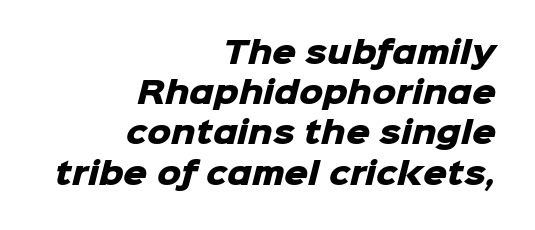
Q: Is the text bold? A: Yes.
Q: Is the typeface a serif or a sans-serif typeface? A: Sans-serif.
Q: Is the text underlined? A: No.
Q: How is the paragraph aligned? A: Right-aligned.
Q: Is the spacing between letters normal or unusually wide? A: Normal.
Q: Is the spacing between lines tight, normal or loose? A: Normal.
Q: Width (condensed, normal, or wide)? A: Normal.
Q: Stroke contrast? A: Low.
Q: x-height? A: Medium.
Q: Monospaced? A: No.
